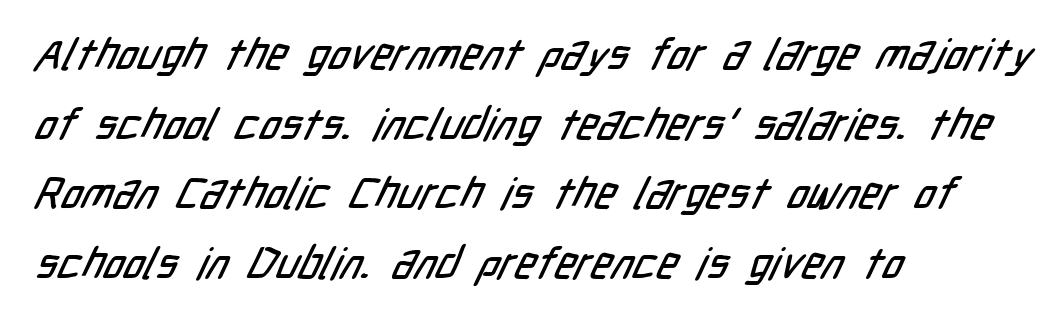
The image shows 44 px condensed sans-serif type; set left-aligned, normal line spacing (1.58x), normal letter spacing, not underlined; low stroke contrast and a medium x-height.
